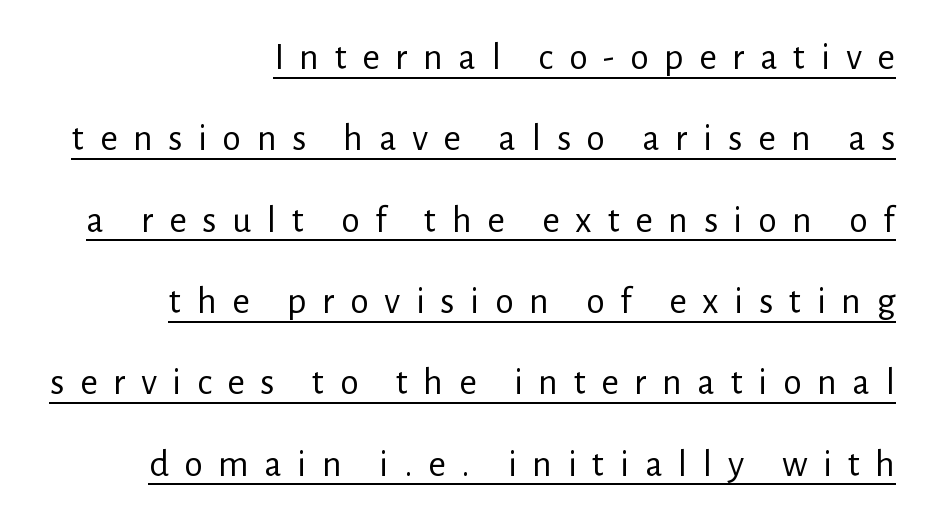
{"serif": "no", "italic": "no", "bold": "no", "weight": "regular", "width": "normal", "stroke_contrast": "low", "x_height": "medium", "monospaced": "no", "underline": "yes", "align": "right", "line_spacing": "loose", "line_spacing_ratio": 2.14, "letter_spacing": "wide", "letter_spacing_em": 0.41, "glyph_px": 38}
